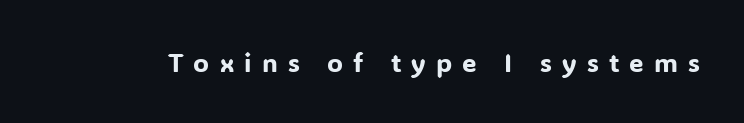
{"italic": "no", "underline": "no", "letter_spacing": "wide", "letter_spacing_em": 0.39, "glyph_px": 26}
